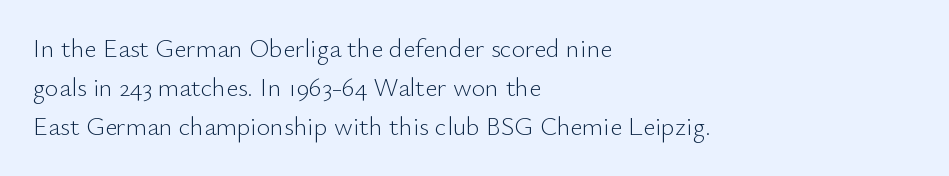
Each new line begins a customary step beneath the previous one. Students, note that the glyphs here touch the page at normal intervals. Letters rest on an invisible, unmarked baseline. Posture: upright roman.
